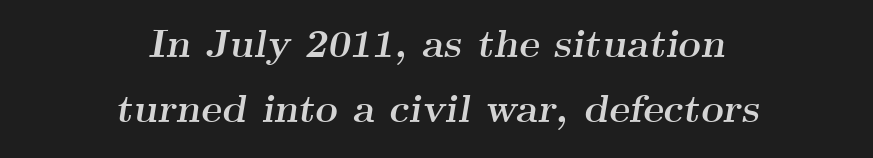
{"serif": "yes", "italic": "yes", "lean": "right", "slant_degrees": 9, "bold": "yes", "weight": "semibold", "width": "wide", "stroke_contrast": "medium", "x_height": "small", "monospaced": "no", "underline": "no", "align": "center", "line_spacing": "normal", "line_spacing_ratio": 1.66, "letter_spacing": "normal", "letter_spacing_em": 0.0, "glyph_px": 39}
